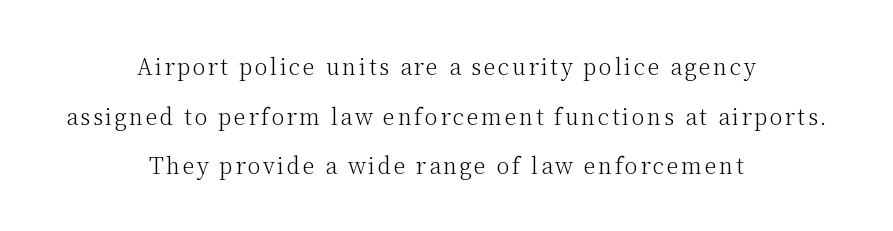
Short and long lines alike share a common midpoint. One glance says open: line gaps are wider than usual. The font is comparable to plain body text, perhaps lighter. The letters stand straight up with perfectly vertical stems. The foot of each line stays bare and open.
